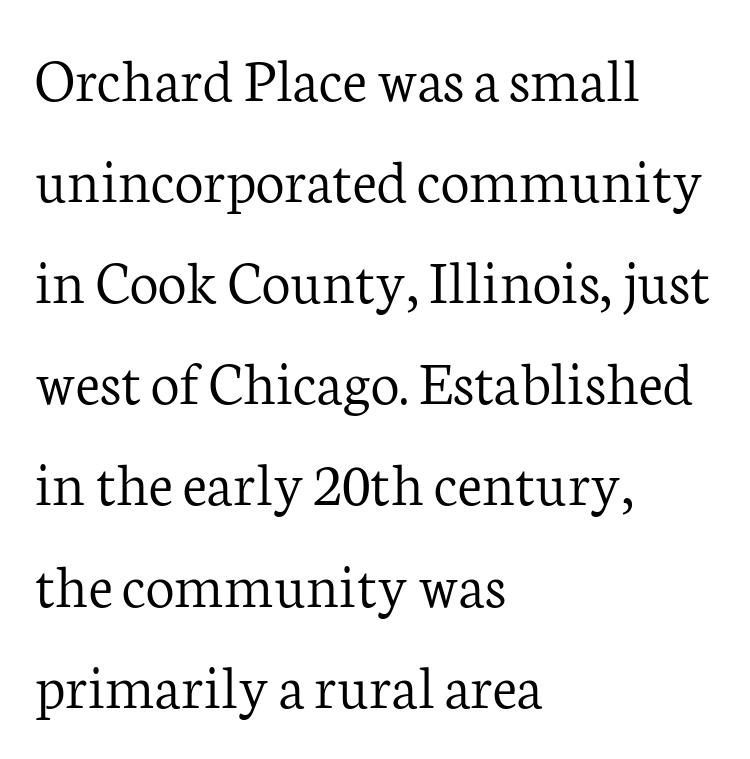
The image shows 64 px light serif type, upright; set left-aligned, normal line spacing (1.58x), normal letter spacing, not underlined; low stroke contrast and a medium x-height.
